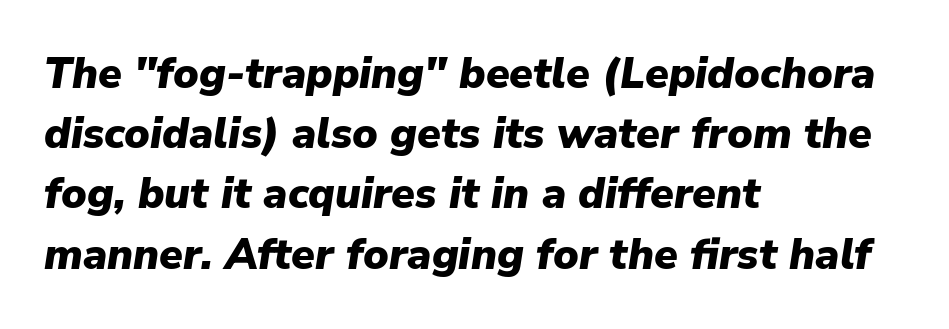
The image shows 43 px heavy type, italic (leaning right); set left-aligned, normal line spacing (1.4x), normal letter spacing, not underlined; low stroke contrast and a medium x-height.
